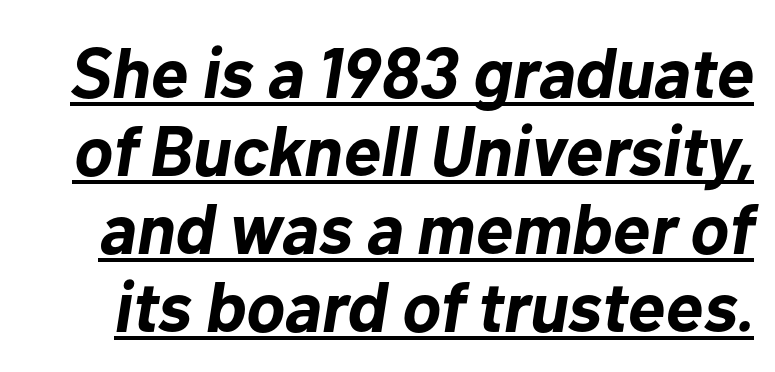
Q: Is the text bold? A: Yes.
Q: Is the text italic (slanted)? A: Yes, it leans right by about 10 degrees.
Q: Is the text underlined? A: Yes.
Q: Is the spacing between letters normal or unusually wide? A: Normal.
Q: Is the spacing between lines tight, normal or loose? A: Tight.
Q: Width (condensed, normal, or wide)? A: Normal.
Q: Stroke contrast? A: Low.
Q: x-height? A: Medium.
Q: Monospaced? A: No.
